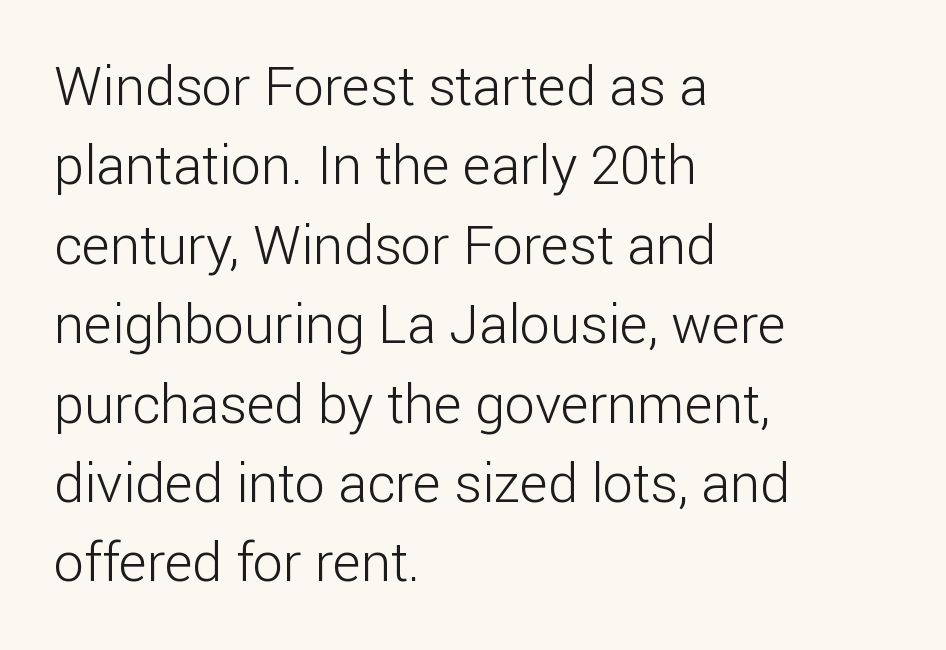
{"serif": "no", "italic": "no", "bold": "no", "weight": "light", "width": "normal", "stroke_contrast": "low", "x_height": "medium", "monospaced": "no", "underline": "no", "align": "left", "line_spacing": "normal", "line_spacing_ratio": 1.47, "letter_spacing": "normal", "letter_spacing_em": 0.0, "glyph_px": 54}
